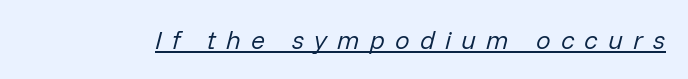
Emphasis-style slanted type is in use. Looks like someone drew a line under every word here. The passage shown has open, widely tracked lettering throughout. The cut favours lightness, reaching ordinary text weight at its darkest.
